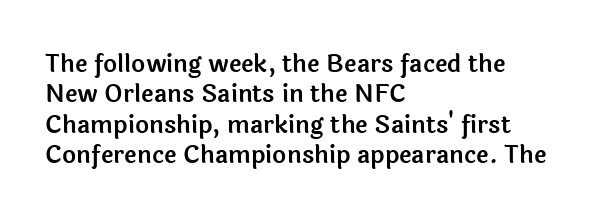
The image shows 24 px text type, upright; set left-aligned, normal line spacing (1.27x), normal letter spacing, not underlined.
